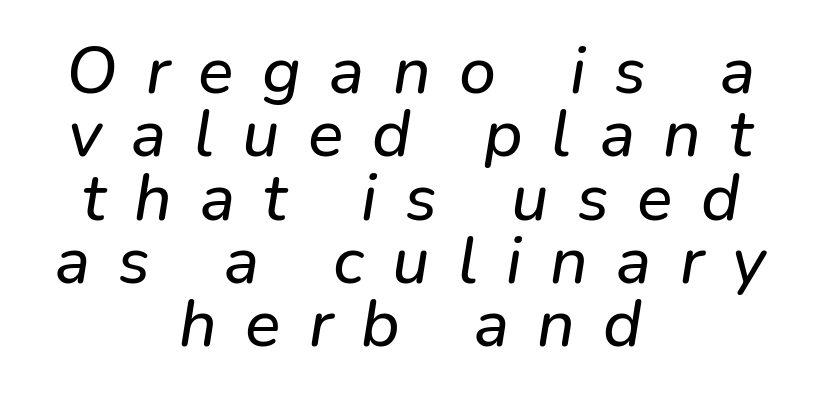
The image shows 66 px sans-serif type; set centered, tight line spacing (0.96x), unusually wide letter spacing (+0.43 em), not underlined; low stroke contrast and a medium x-height.
